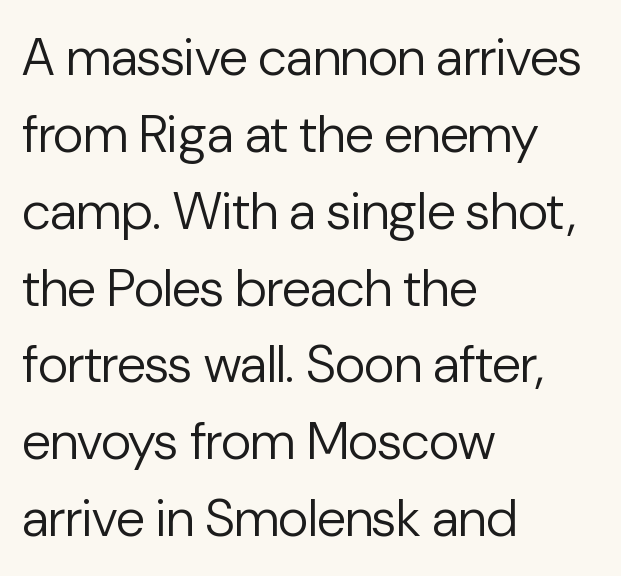
Characters remain perfectly vertical along every line. Character widths vary here, with narrow letters taking less room than wide ones. The letterforms sit at book weight or below. The font family rendered here belongs to the sans-serif group.
